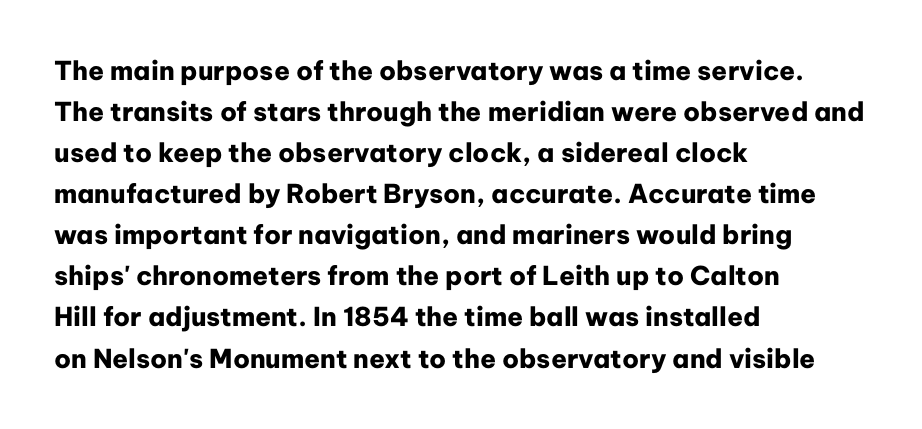
Q: Is the text bold? A: Yes.
Q: Is the text italic (slanted)? A: No, it is upright.
Q: Is the text underlined? A: No.
Q: How is the paragraph aligned? A: Left-aligned.
Q: Is the spacing between letters normal or unusually wide? A: Normal.
Q: Is the spacing between lines tight, normal or loose? A: Normal.
